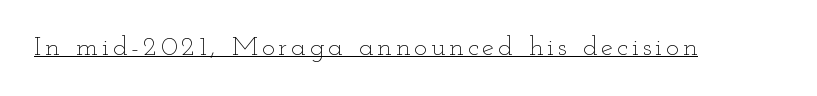
Q: Is the text bold? A: No.
Q: Is the text italic (slanted)? A: No, it is upright.
Q: Is the text underlined? A: Yes.
